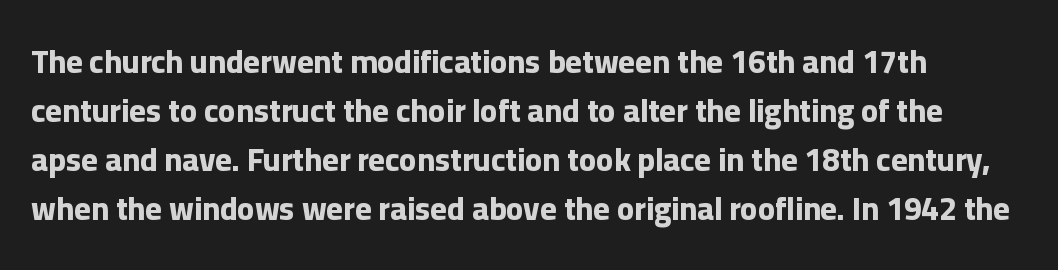
The image shows 32 px bold sans-serif type, upright; set left-aligned, normal line spacing (1.53x), normal letter spacing, not underlined; low stroke contrast and a medium x-height.
